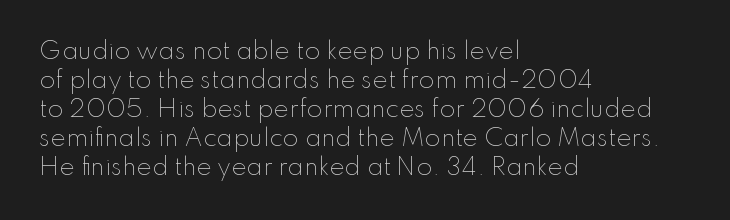
The image shows 23 px text type, upright; set left-aligned, normal line spacing (1.26x), normal letter spacing, not underlined.
